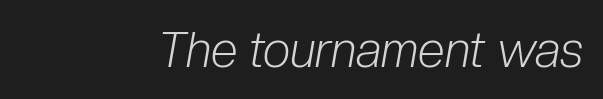
{"italic": "yes", "lean": "right", "slant_degrees": 10, "bold": "no", "weight": "light", "width": "condensed", "stroke_contrast": "low", "x_height": "medium", "monospaced": "no", "underline": "no", "letter_spacing": "normal", "letter_spacing_em": 0.0, "glyph_px": 49}
